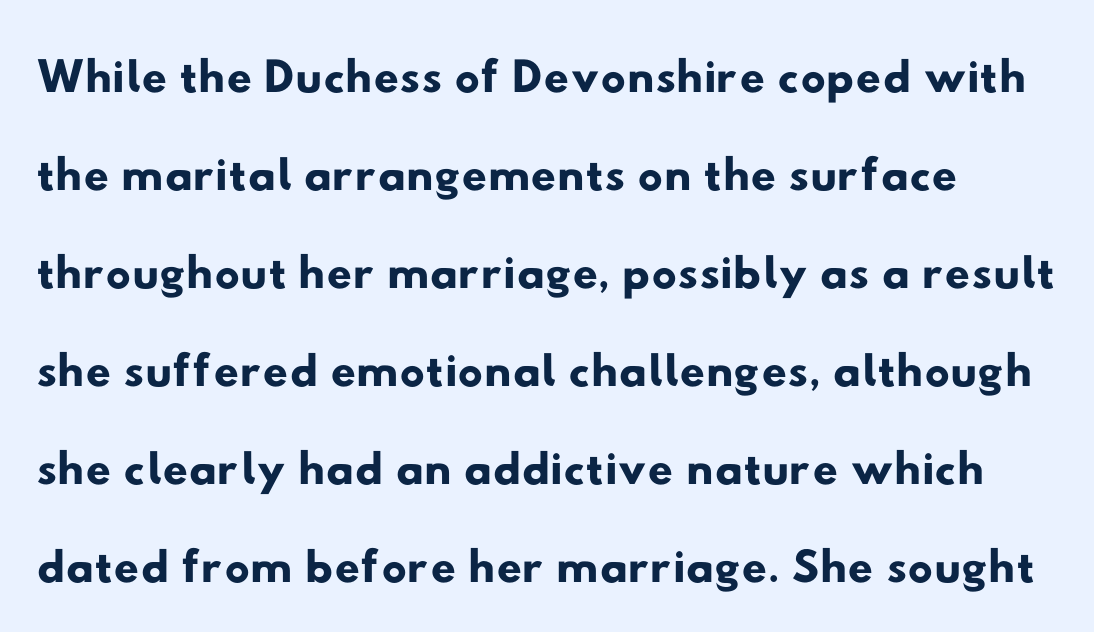
This block has exactly the height ordinary leading produces. The face used here is proportionally spaced, like ordinary book or web type. To sum up the face: it is a sans, with no serifs. The words here are not underlined. Letter spacing: default.
